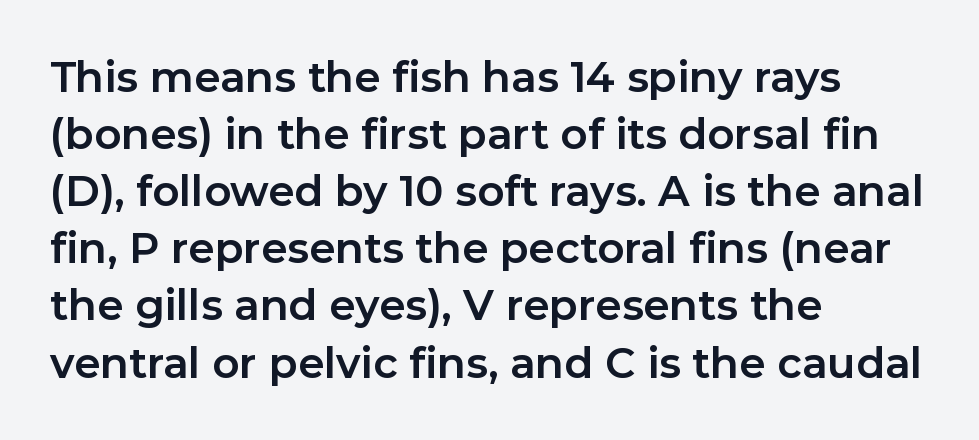
The ragged edge is on the right, which tells us the setting is flush left. The glyphs in this specimen are sans serif. Anything drawn beneath the words? Only blank space. Nope, not italic — everything's standing straight. The rendering uses a moderate line-height, typical for paragraphs.
